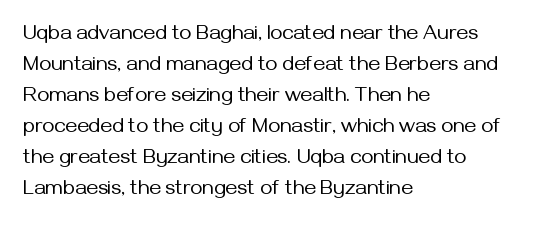
The image shows 21 px text type, upright; set left-aligned, normal line spacing (1.48x), normal letter spacing, not underlined.
